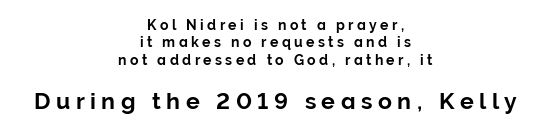
{"italic": "no", "underline": "no", "align": "center", "line_spacing_ratio": 1.24, "letter_spacing": "wide", "letter_spacing_em": 0.24, "larger_block": "second", "size_ratio": 1.64, "glyph_px": 23}
